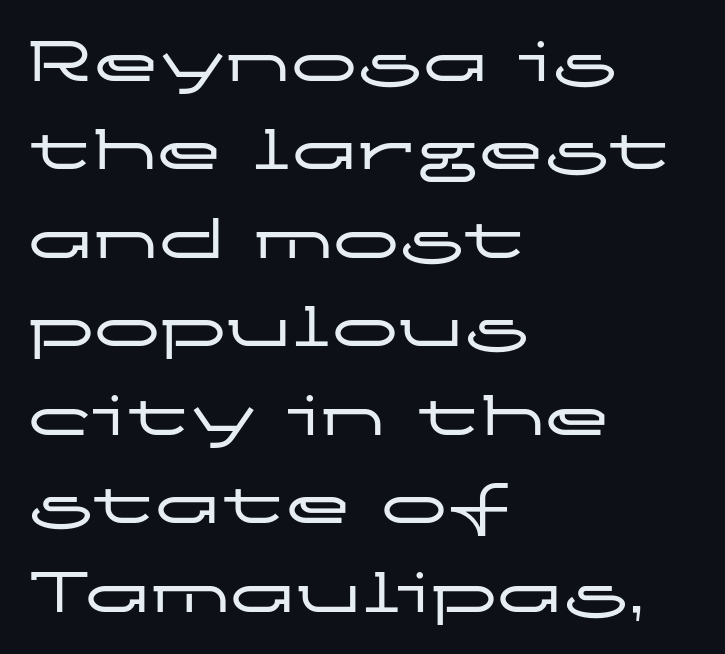
Designer's note — italics off, roman on. A typesetter would call this leading conventional body-copy spacing. Plain, unruled lines of type. The horizontal fit of the characters is conventional and even. The letters advance in unequal steps, a hallmark of proportional type. The letters carry no serifs — their stems end cleanly without finishing strokes.
